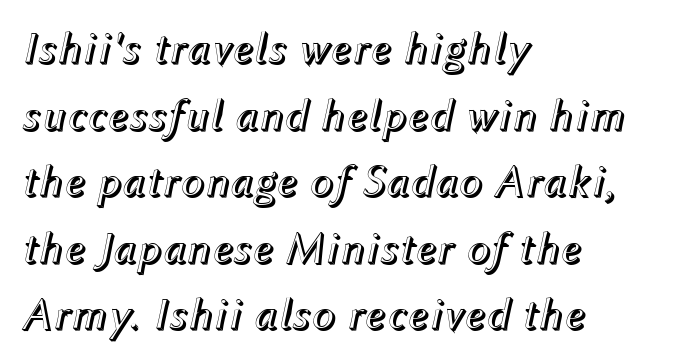
The image shows 45 px text type, italic (leaning right); set left-aligned, normal line spacing (1.48x), normal letter spacing, not underlined; a medium x-height.
